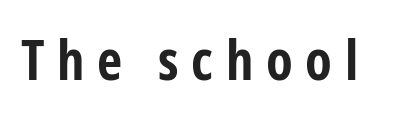
Q: Is the text bold? A: Yes.
Q: Is the text italic (slanted)? A: No, it is upright.
Q: Is the typeface a serif or a sans-serif typeface? A: Sans-serif.
Q: Is the text underlined? A: No.
Q: Is the spacing between letters normal or unusually wide? A: Unusually wide.
Q: Width (condensed, normal, or wide)? A: Condensed.
Q: Stroke contrast? A: Low.
Q: x-height? A: Medium.
Q: Monospaced? A: No.
